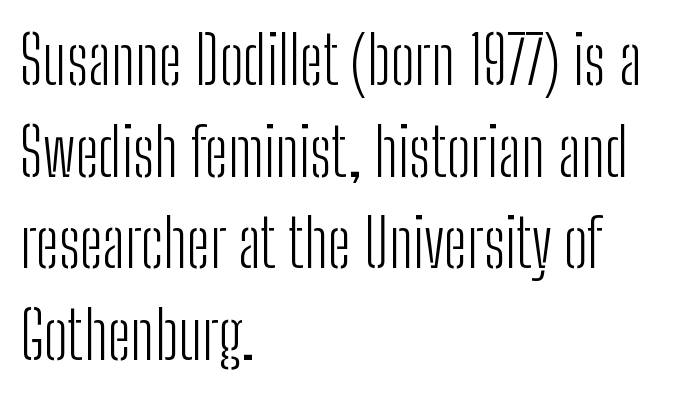
Q: Is the text bold? A: No.
Q: Is the text italic (slanted)? A: No, it is upright.
Q: Is the typeface a serif or a sans-serif typeface? A: Sans-serif.
Q: Is the text underlined? A: No.
Q: How is the paragraph aligned? A: Left-aligned.
Q: Is the spacing between letters normal or unusually wide? A: Normal.
Q: Is the spacing between lines tight, normal or loose? A: Normal.
Q: Width (condensed, normal, or wide)? A: Condensed.
Q: Stroke contrast? A: Low.
Q: x-height? A: Medium.
Q: Monospaced? A: No.
